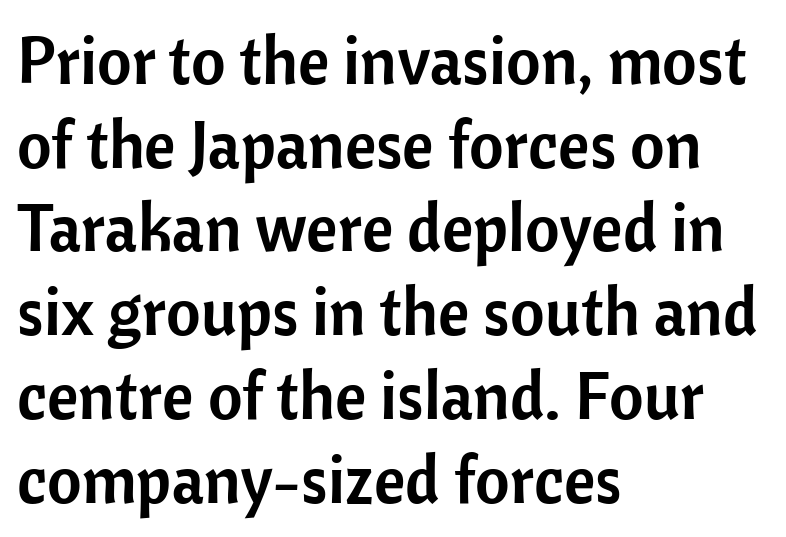
Q: Is the text italic (slanted)? A: No, it is upright.
Q: Is the typeface a serif or a sans-serif typeface? A: Sans-serif.
Q: Is the text underlined? A: No.
Q: How is the paragraph aligned? A: Left-aligned.
Q: Is the spacing between letters normal or unusually wide? A: Normal.
Q: Is the spacing between lines tight, normal or loose? A: Normal.
Q: Width (condensed, normal, or wide)? A: Normal.
Q: Stroke contrast? A: Low.
Q: x-height? A: Medium.
Q: Monospaced? A: No.
